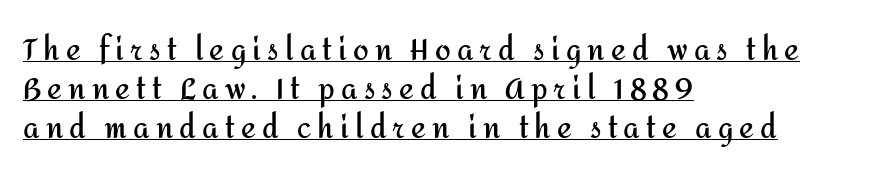
{"serif": "no", "italic": "no", "bold": "yes", "weight": "semibold", "width": "normal", "stroke_contrast": "medium", "x_height": "medium", "monospaced": "no", "underline": "yes", "align": "left", "line_spacing": "normal", "line_spacing_ratio": 1.39, "letter_spacing": "wide", "letter_spacing_em": 0.22, "glyph_px": 28}
